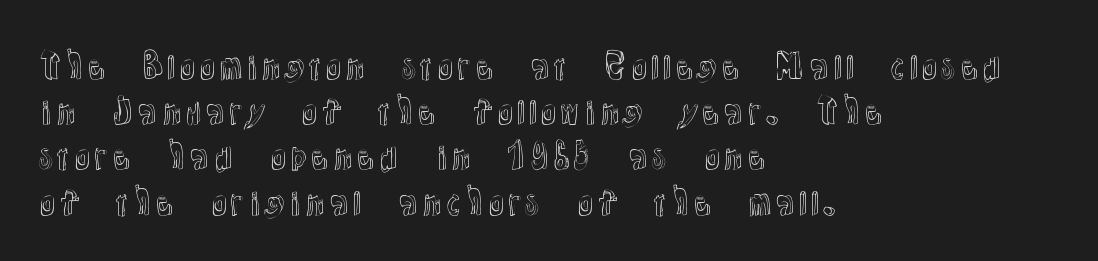
{"italic": "no", "width": "normal", "x_height": "medium", "monospaced": "no", "underline": "no", "align": "left", "line_spacing": "normal", "line_spacing_ratio": 1.37, "letter_spacing": "normal", "letter_spacing_em": 0.0, "glyph_px": 33}
